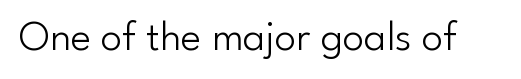
{"serif": "no", "italic": "no", "bold": "no", "weight": "light", "width": "normal", "stroke_contrast": "low", "x_height": "small", "monospaced": "no", "underline": "no", "letter_spacing": "normal", "letter_spacing_em": 0.0, "glyph_px": 43}
